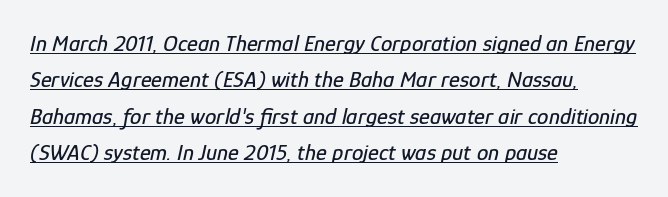
Q: Is the text italic (slanted)? A: Yes, it leans right by about 12 degrees.
Q: Is the text underlined? A: Yes.
Q: How is the paragraph aligned? A: Left-aligned.
Q: Is the spacing between letters normal or unusually wide? A: Normal.
Q: Is the spacing between lines tight, normal or loose? A: Normal.
